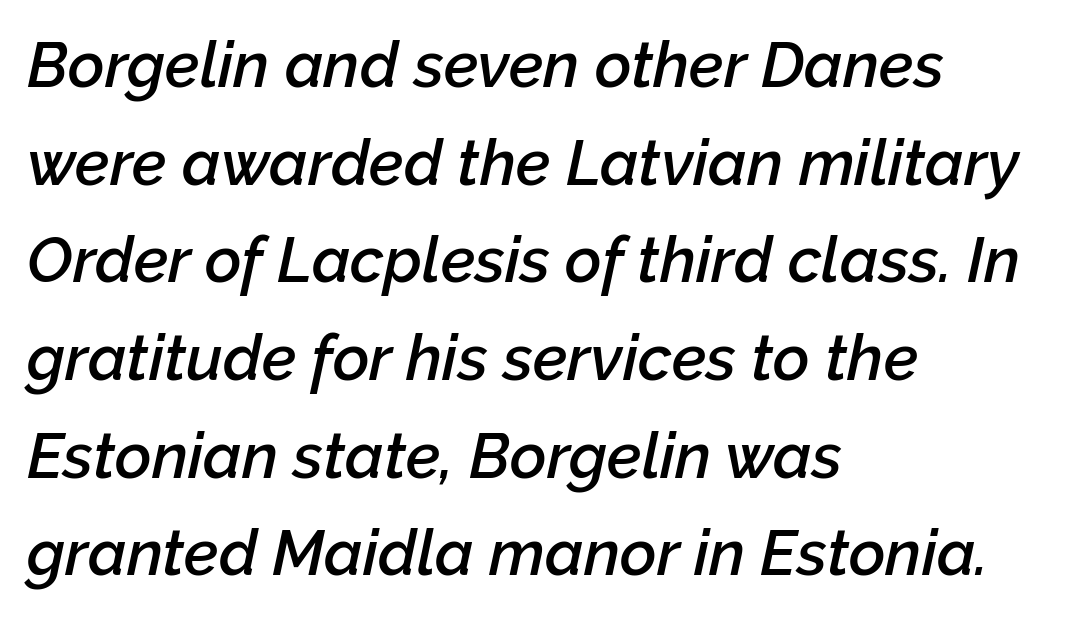
The image shows 63 px semibold type, italic (leaning right); set left-aligned, normal line spacing (1.55x), normal letter spacing, not underlined; low stroke contrast and a medium x-height.
